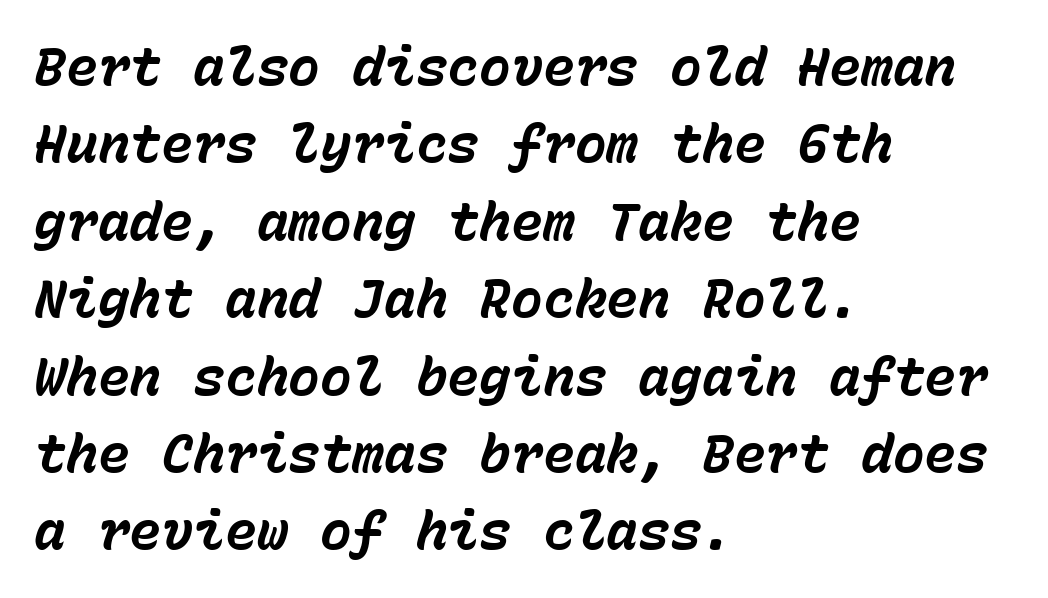
The setting favours the left margin, as ordinary paragraphs usually do. Weight: bold. There is no visible air inserted between adjacent glyphs. The whole block is typeset with a tilt. Rows of type keep a routine distance in the vertical direction.
